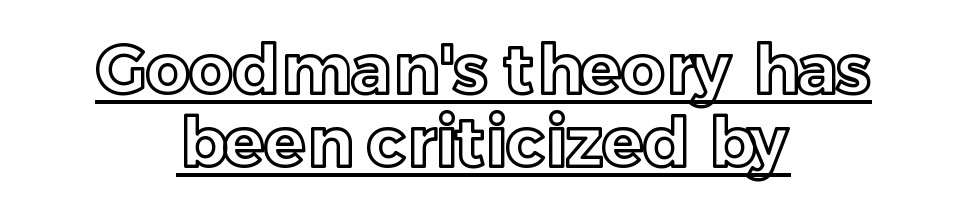
Baseline-to-baseline distance is barely more than the letter height. Is there any slant? The stems are plumb. Reading down the block, each line starts at a different indent, mirrored at its end. Underline: present. A typesetter would call this proportional, since set widths differ per character.
